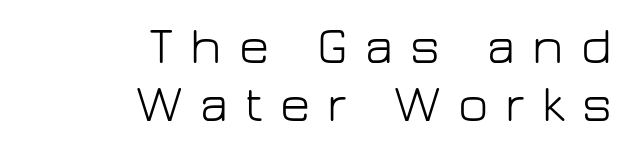
Q: Is the text bold? A: No.
Q: Is the text italic (slanted)? A: No, it is upright.
Q: Is the typeface a serif or a sans-serif typeface? A: Sans-serif.
Q: Is the text underlined? A: No.
Q: How is the paragraph aligned? A: Right-aligned.
Q: Is the spacing between letters normal or unusually wide? A: Unusually wide.
Q: Is the spacing between lines tight, normal or loose? A: Tight.
Q: Width (condensed, normal, or wide)? A: Normal.
Q: Stroke contrast? A: Low.
Q: x-height? A: Medium.
Q: Monospaced? A: No.
